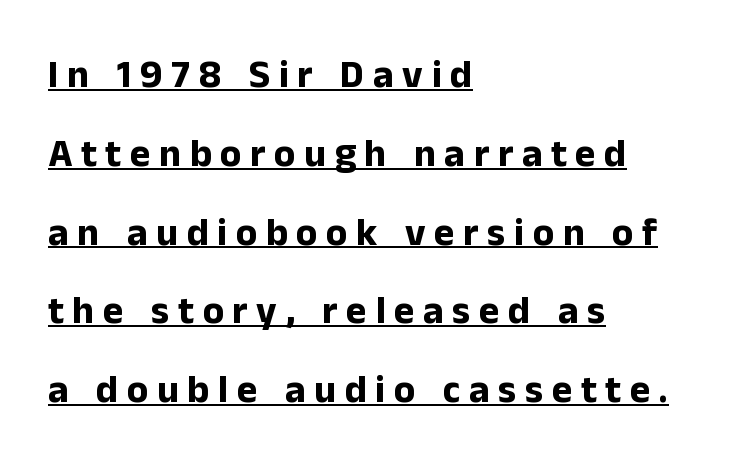
The image shows 39 px bold sans-serif type, upright; set left-aligned, loose line spacing (2.02x), unusually wide letter spacing (+0.22 em), underlined; low stroke contrast and a medium x-height.
